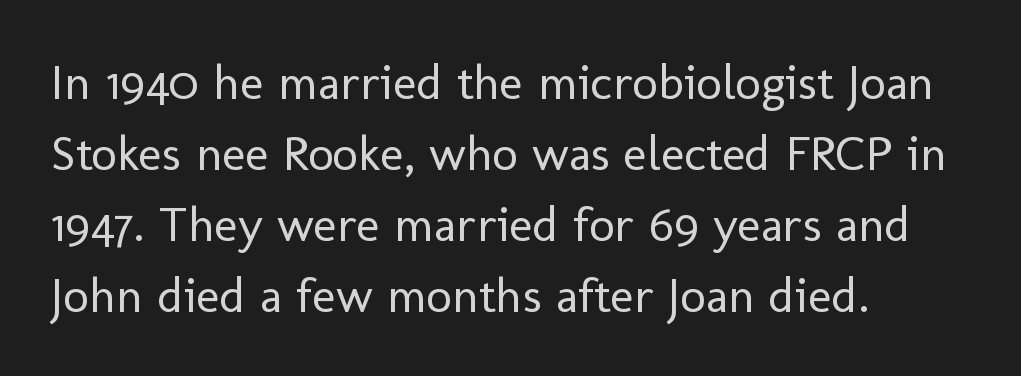
The image shows 50 px regular-weight sans-serif type, upright; set left-aligned, normal line spacing (1.42x), normal letter spacing, not underlined; low stroke contrast and a medium x-height.
